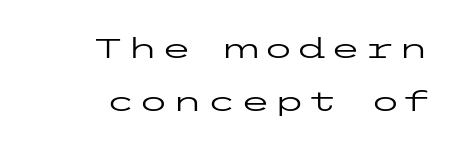
Q: Is the text bold? A: No.
Q: Is the text italic (slanted)? A: No, it is upright.
Q: Is the typeface a serif or a sans-serif typeface? A: Sans-serif.
Q: Is the text underlined? A: No.
Q: How is the paragraph aligned? A: Right-aligned.
Q: Width (condensed, normal, or wide)? A: Wide.
Q: Stroke contrast? A: Low.
Q: x-height? A: Medium.
